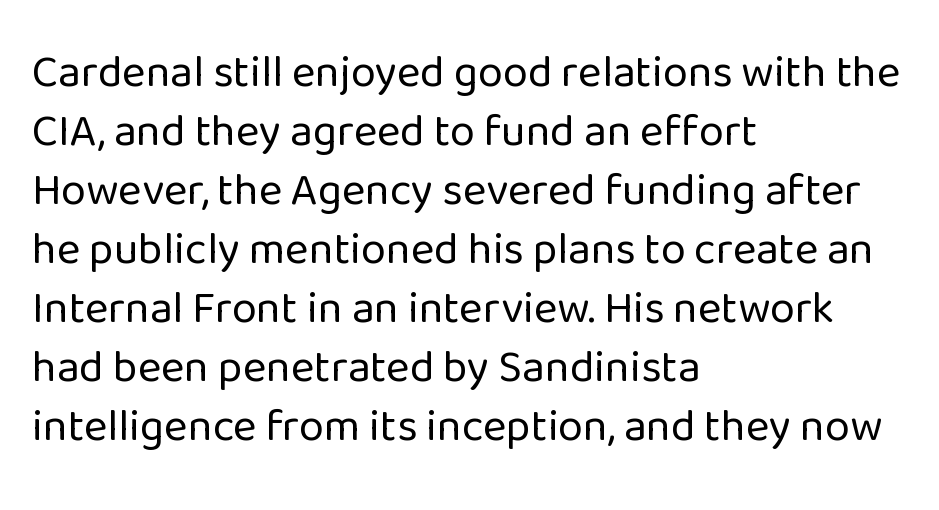
Beneath every word, the page is bare. Standard letterfit; no display-style spreading of the glyphs. Leading matches the norm, producing a regular column. The letters carry no serifs — their stems end cleanly without finishing strokes. The font's upright variant was chosen for this text. These lines stack with their left ends in a neat column.
